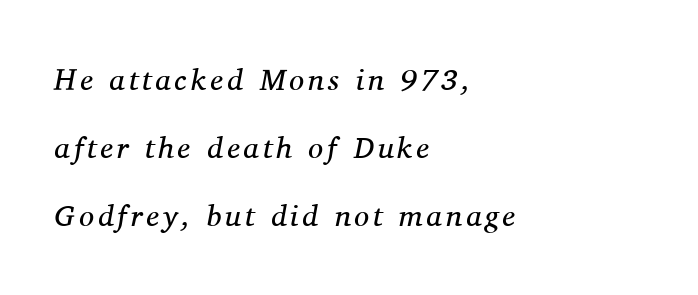
The image shows 30 px regular-weight serif type, italic (leaning right); set left-aligned, loose line spacing (2.27x), not underlined; medium stroke contrast and a medium x-height.
